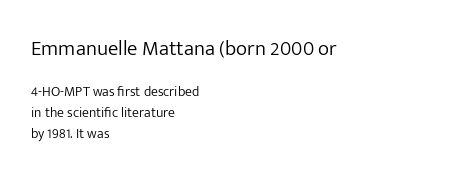
Where is the straight margin? On the left. Is the lower block the larger one? No — the upper block carries the bigger type. The space between consecutive lines is moderate. Compared with typical body copy, the letter spacing here is the same. Honestly, there is no underline to notice here at all.
